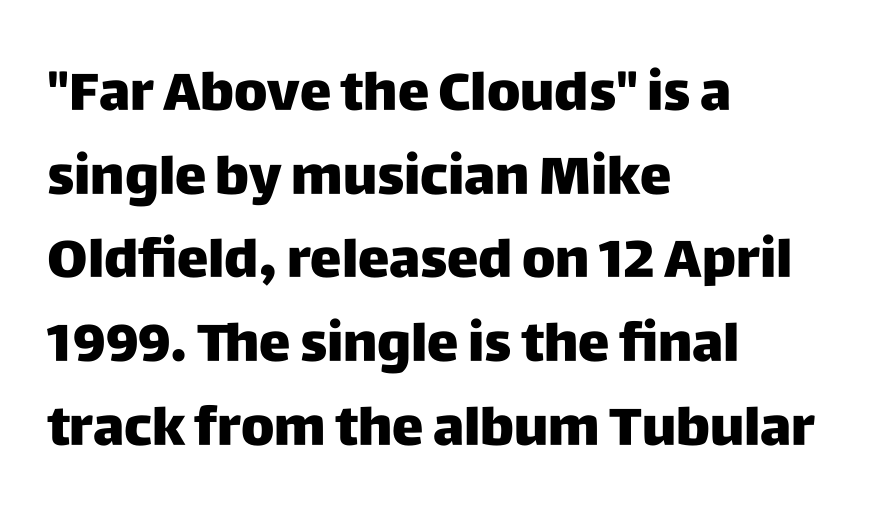
Look at the bottom of the vertical strokes: they stop flat, with no serifs. Each letter keeps its own natural width here, so spacing adapts to shape. A full-strength bold gives these letters their thick strokes. The rendering anchors every line to the left-hand side. The lettering holds an erect, upright posture throughout. The gaps between neighbouring characters are ordinary and unremarkable.
